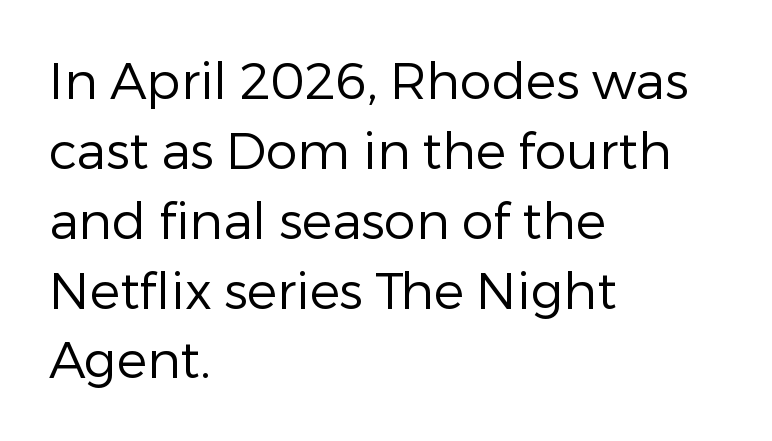
{"serif": "no", "italic": "no", "bold": "no", "weight": "regular", "width": "normal", "stroke_contrast": "low", "x_height": "medium", "monospaced": "no", "underline": "no", "align": "left", "line_spacing": "normal", "line_spacing_ratio": 1.37, "letter_spacing": "normal", "letter_spacing_em": 0.0, "glyph_px": 51}
